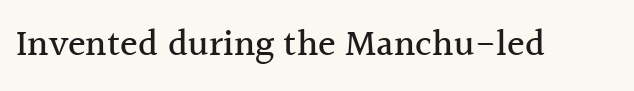
There is no visible air inserted between adjacent glyphs. Just letters on the line, the space beneath them empty. The characters display serif detailing at their extremities. You could not count columns in this text — the font is proportionally spaced. Vertical strokes here are truly vertical.
